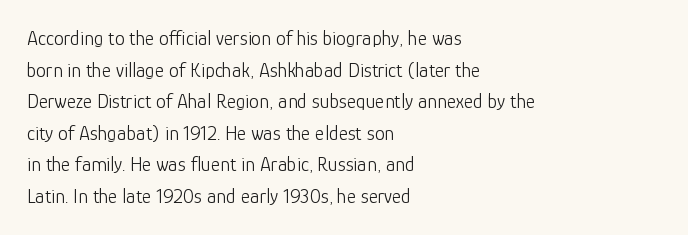
Teacher's note: observe the even left margin — that is flush-left alignment. The passage shown is not underscored anywhere. The rendering uses a moderate line-height, typical for paragraphs. Ascenders rise straight up at ninety degrees. Nobody touched the tracking dial on this one.
